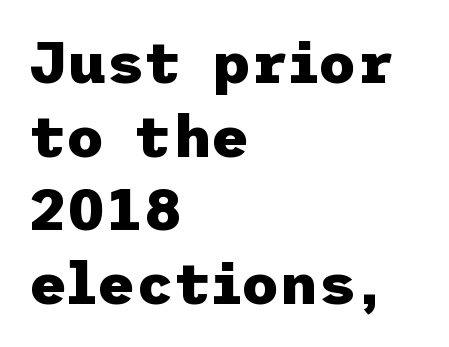
Does the copy run flush right? No — it runs flush left. Look at the tracking — it's just the regular setting, nothing added. Every letter is thick-stroked: bold, no question. A typesetter would call this leading conventional body-copy spacing.
